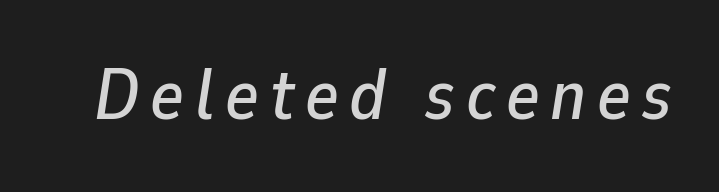
{"italic": "yes", "lean": "right", "slant_degrees": 9, "width": "normal", "stroke_contrast": "low", "x_height": "medium", "monospaced": "no", "underline": "no", "glyph_px": 71}
